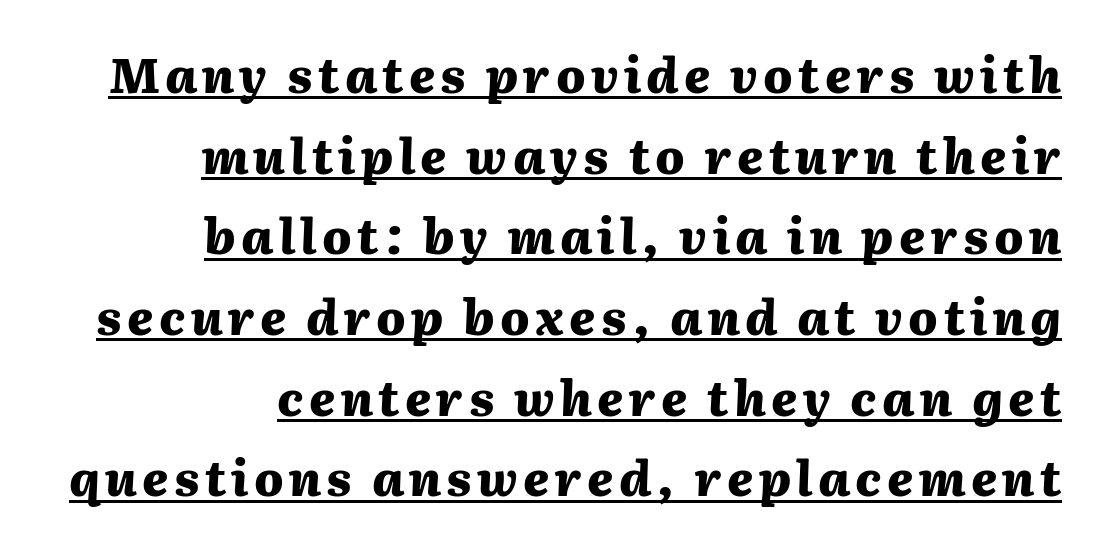
Looks like regular typesetting: each glyph gets only the width it needs. Glance below the letters and you will spot a drawn line. In terms of leading, this rendering sits right in the middle. Set as a true bold cut, around the 700 mark. Compared with a flush-left layout, this one pins lines to the opposite, right side. This is oblique type, the kind used for emphasis or titles.
